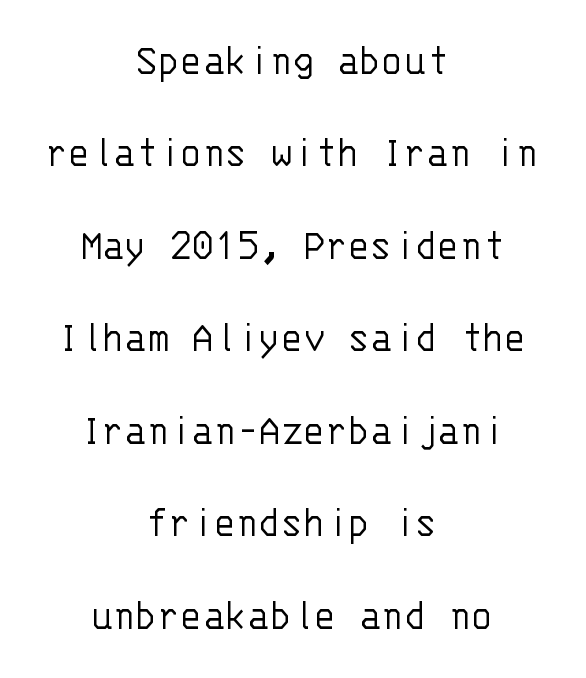
{"serif": "no", "italic": "no", "bold": "no", "weight": "light", "width": "normal", "stroke_contrast": "low", "x_height": "large", "monospaced": "yes", "underline": "no", "align": "center", "line_spacing": "loose", "line_spacing_ratio": 2.01, "letter_spacing": "normal", "letter_spacing_em": 0.0, "glyph_px": 46}
